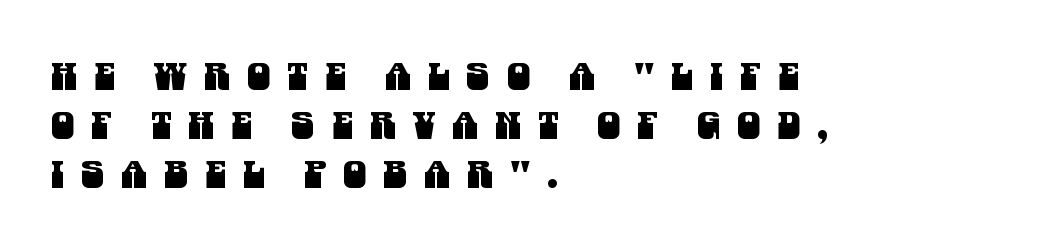
Q: Is the typeface a serif or a sans-serif typeface? A: Sans-serif.
Q: Is the text underlined? A: No.
Q: How is the paragraph aligned? A: Left-aligned.
Q: Is the spacing between letters normal or unusually wide? A: Unusually wide.
Q: Is the spacing between lines tight, normal or loose? A: Normal.
Q: Width (condensed, normal, or wide)? A: Condensed.
Q: Stroke contrast? A: Medium.
Q: x-height? A: Large.
Q: Monospaced? A: No.
